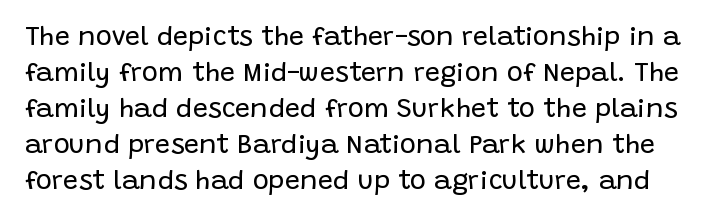
Nope, not italic — everything's standing straight. Only glyphs here, with clear space below each row. This rendering leaves character spacing at its baseline value. The lines sit at an ordinary, default distance from one another. Ink coverage per letter is moderate at most.
